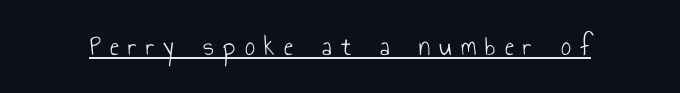
The image shows 28 px light, condensed sans-serif type, upright; set unusually wide letter spacing (+0.33 em), underlined; low stroke contrast and a small x-height.
